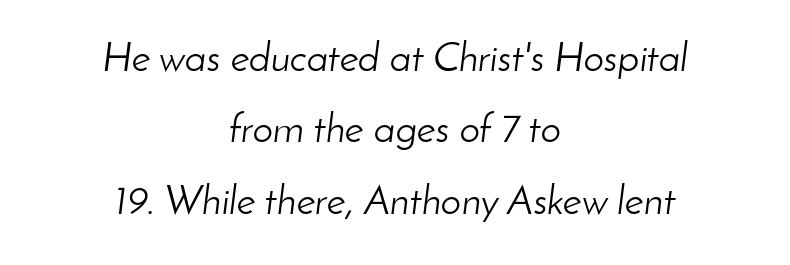
The image shows 41 px light type, italic (leaning right); set centered, line spacing 1.74x, normal letter spacing, not underlined; low stroke contrast and a small x-height.
